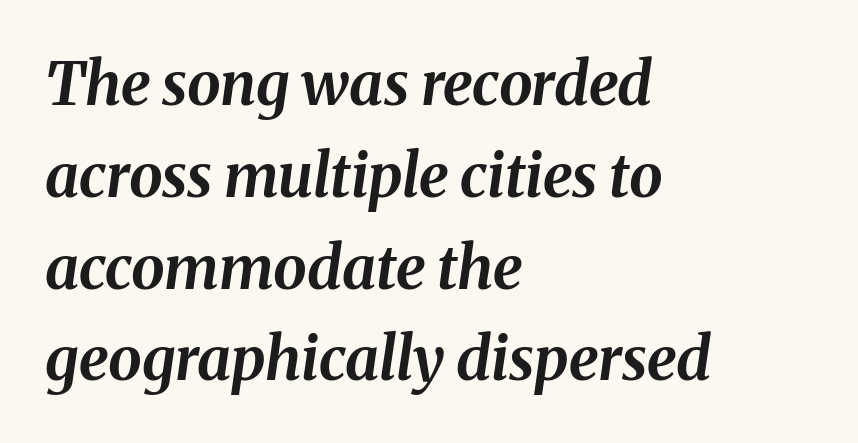
The image shows 60 px bold type, italic (leaning right); set left-aligned, normal line spacing (1.53x), normal letter spacing, not underlined; medium stroke contrast and a medium x-height.
